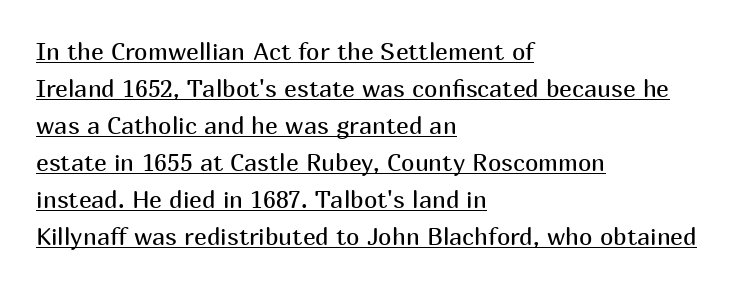
Q: Is the text bold? A: No.
Q: Is the text italic (slanted)? A: No, it is upright.
Q: Is the text underlined? A: Yes.
Q: How is the paragraph aligned? A: Left-aligned.
Q: Is the spacing between letters normal or unusually wide? A: Normal.
Q: Is the spacing between lines tight, normal or loose? A: Normal.
